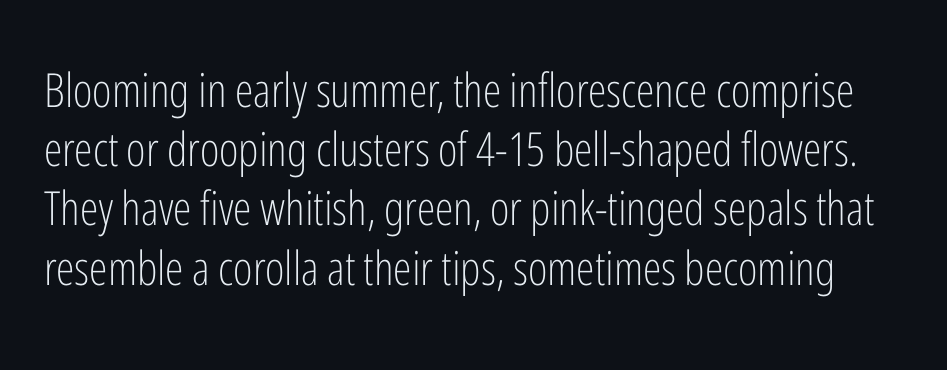
The image shows 47 px light, condensed sans-serif type, upright; set normal line spacing (1.26x), normal letter spacing, not underlined; low stroke contrast and a medium x-height.
